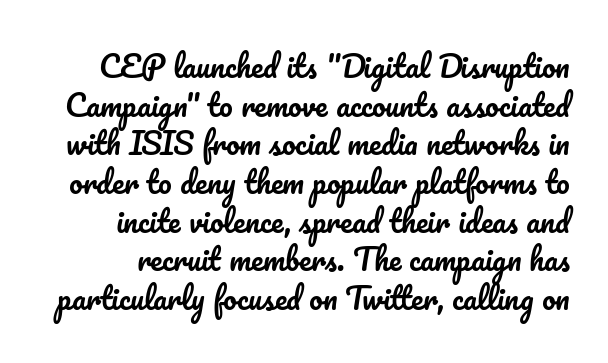
Q: Is the text italic (slanted)? A: Yes.
Q: Is the text underlined? A: No.
Q: Is the spacing between letters normal or unusually wide? A: Normal.
Q: Is the spacing between lines tight, normal or loose? A: Normal.
Q: Width (condensed, normal, or wide)? A: Normal.
Q: Stroke contrast? A: Low.
Q: x-height? A: Small.
Q: Monospaced? A: No.
